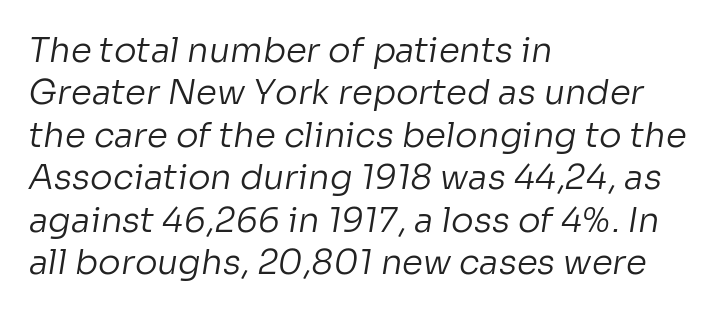
The image shows 34 px regular-weight sans-serif type; set left-aligned, normal line spacing (1.25x), normal letter spacing, not underlined; low stroke contrast and a medium x-height.
